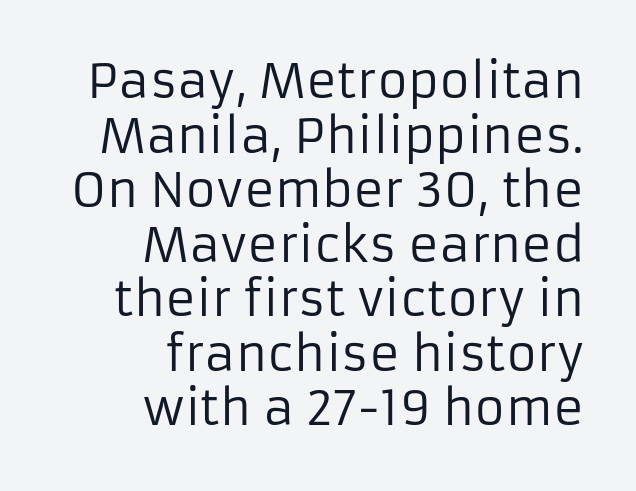
Each letter keeps its own natural width here, so spacing adapts to shape. The glyphs in this specimen are sans serif. The ragged edge is on the left, which tells us the setting is flush right. The specimen omits any rule beneath the text block's lines. Every character sits straight up, as roman type does.
